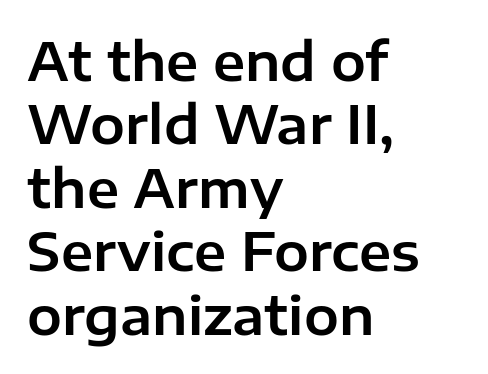
The image shows 52 px sans-serif type, upright; set left-aligned, line spacing 1.22x, normal letter spacing, not underlined; low stroke contrast and a medium x-height.
